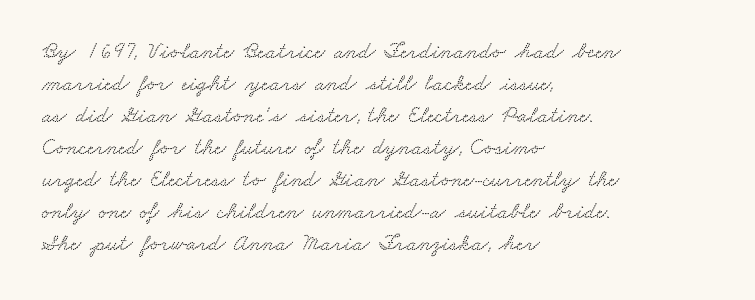
Descenders hang freely into open space. Observe the ordinary spacing: letters are neighbours, not strangers. Alignment: flush left. The vertical gap from one line to the next is medium.
